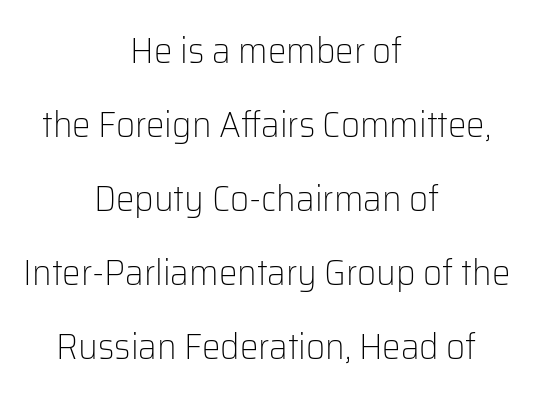
{"serif": "no", "italic": "no", "bold": "no", "weight": "light", "width": "normal", "stroke_contrast": "low", "x_height": "medium", "monospaced": "no", "underline": "no", "align": "center", "line_spacing": "loose", "line_spacing_ratio": 2.0, "letter_spacing": "normal", "letter_spacing_em": 0.0, "glyph_px": 37}
